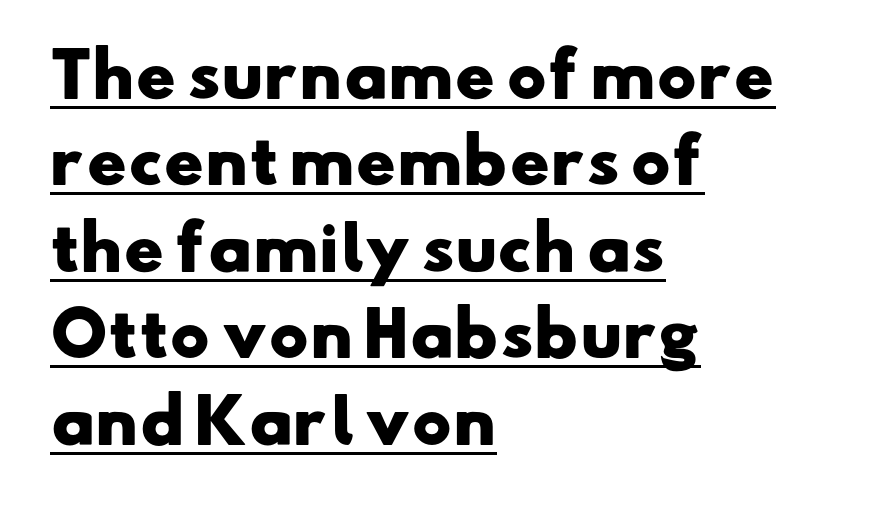
The image shows 60 px heavy, wide sans-serif type; set left-aligned, normal line spacing (1.44x), normal letter spacing, underlined; low stroke contrast and a small x-height.
